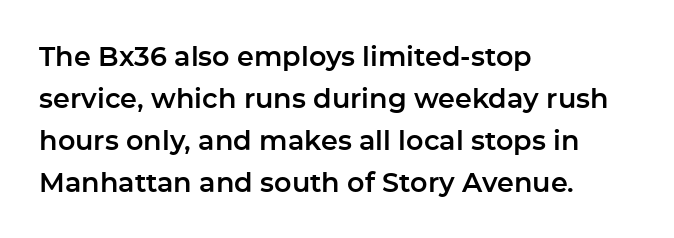
The image shows 27 px text type, upright; set left-aligned, normal line spacing (1.55x), normal letter spacing, not underlined.
